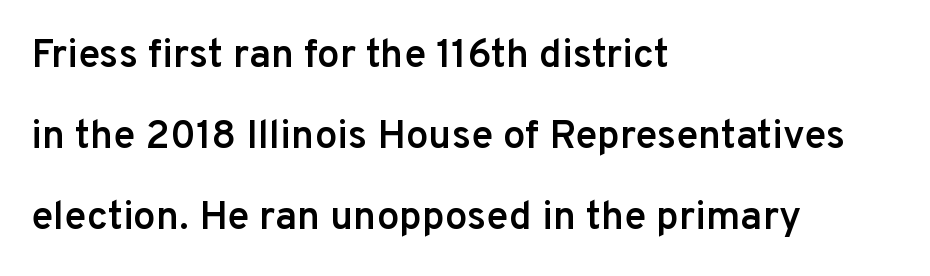
Q: Is the text bold? A: Semi-bold.
Q: Is the text italic (slanted)? A: No, it is upright.
Q: Is the typeface a serif or a sans-serif typeface? A: Sans-serif.
Q: Is the text underlined? A: No.
Q: How is the paragraph aligned? A: Left-aligned.
Q: Is the spacing between letters normal or unusually wide? A: Normal.
Q: Is the spacing between lines tight, normal or loose? A: Loose.
Q: Width (condensed, normal, or wide)? A: Normal.
Q: Stroke contrast? A: Low.
Q: x-height? A: Medium.
Q: Monospaced? A: No.
